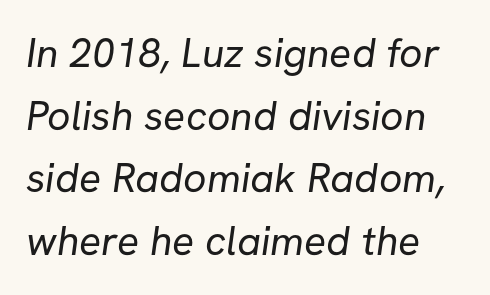
{"serif": "no", "bold": "no", "weight": "regular", "width": "normal", "stroke_contrast": "low", "x_height": "medium", "monospaced": "no", "underline": "no", "line_spacing": "normal", "line_spacing_ratio": 1.53, "letter_spacing": "normal", "letter_spacing_em": 0.0, "glyph_px": 41}
